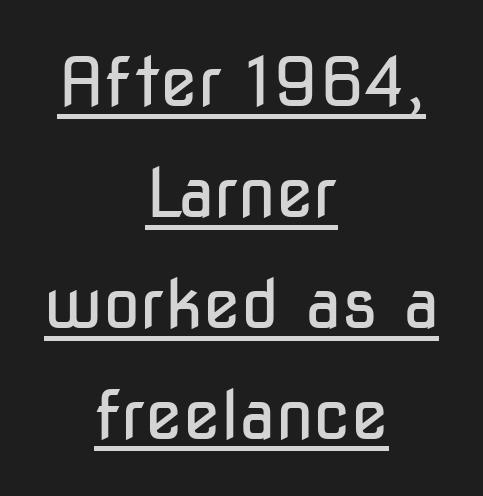
Q: Is the text bold? A: No.
Q: Is the text italic (slanted)? A: No, it is upright.
Q: Is the typeface a serif or a sans-serif typeface? A: Sans-serif.
Q: Is the text underlined? A: Yes.
Q: How is the paragraph aligned? A: Centered.
Q: Is the spacing between letters normal or unusually wide? A: Normal.
Q: Is the spacing between lines tight, normal or loose? A: Normal.
Q: Width (condensed, normal, or wide)? A: Condensed.
Q: Stroke contrast? A: Low.
Q: x-height? A: Medium.
Q: Monospaced? A: No.
